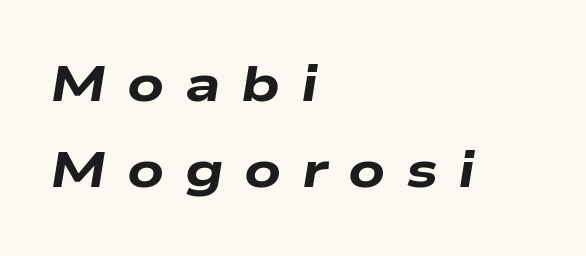
Q: Is the text bold? A: Yes.
Q: Is the text italic (slanted)? A: Yes, it leans right by about 9 degrees.
Q: Is the text underlined? A: No.
Q: How is the paragraph aligned? A: Left-aligned.
Q: Is the spacing between letters normal or unusually wide? A: Unusually wide.
Q: Width (condensed, normal, or wide)? A: Wide.
Q: Stroke contrast? A: Low.
Q: x-height? A: Medium.
Q: Monospaced? A: No.
